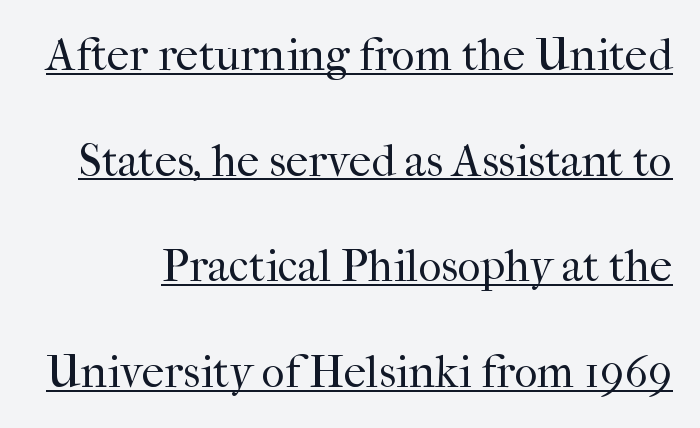
In terms of posture, this sample is upright. Is this a heavy cut? Hardly; it is regular or lighter. In terms of letterspacing, this is plain default setting. Each letter keeps its own natural width here, so spacing adapts to shape.
